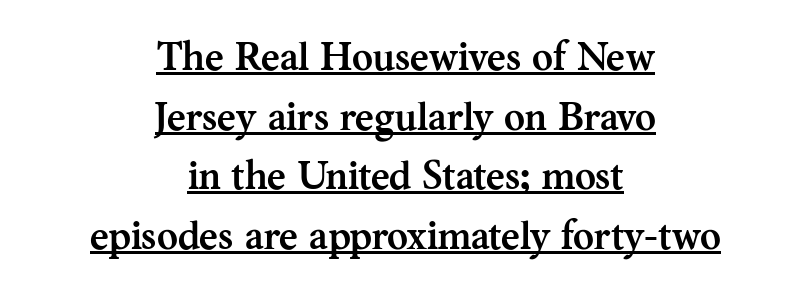
The image shows 40 px semibold serif type, upright; set centered, normal line spacing (1.49x), normal letter spacing, underlined; medium stroke contrast and a medium x-height.
